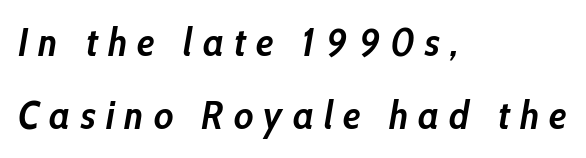
Glance below the letters and you will spot only blank space. You could not count columns in this text — the font is proportionally spaced. The text block is weighted toward the left margin, trailing off unevenly rightward. Students, note that the glyphs here are deliberately spaced far apart.
